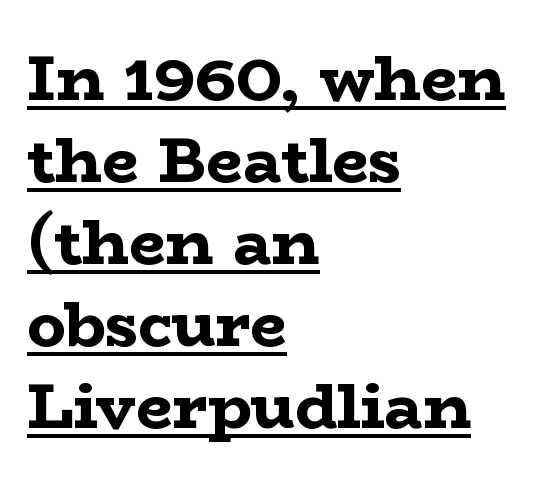
{"serif": "yes", "italic": "no", "bold": "yes", "weight": "bold", "width": "wide", "stroke_contrast": "low", "x_height": "medium", "monospaced": "no", "underline": "yes", "align": "left", "line_spacing": "normal", "line_spacing_ratio": 1.28, "letter_spacing": "normal", "letter_spacing_em": 0.0, "glyph_px": 64}
